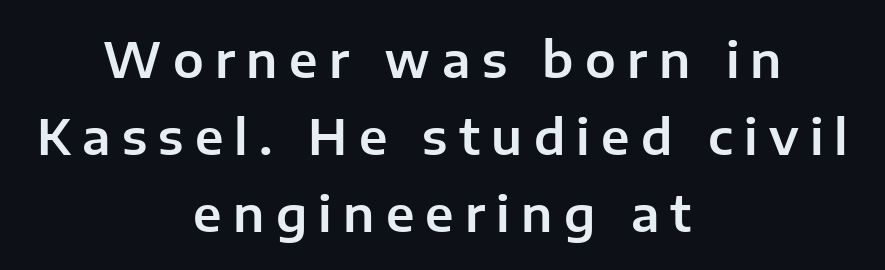
Q: Is the text italic (slanted)? A: No, it is upright.
Q: Is the typeface a serif or a sans-serif typeface? A: Sans-serif.
Q: Is the text underlined? A: No.
Q: How is the paragraph aligned? A: Centered.
Q: Is the spacing between letters normal or unusually wide? A: Unusually wide.
Q: Is the spacing between lines tight, normal or loose? A: Normal.
Q: Width (condensed, normal, or wide)? A: Normal.
Q: Stroke contrast? A: Low.
Q: x-height? A: Medium.
Q: Monospaced? A: No.
